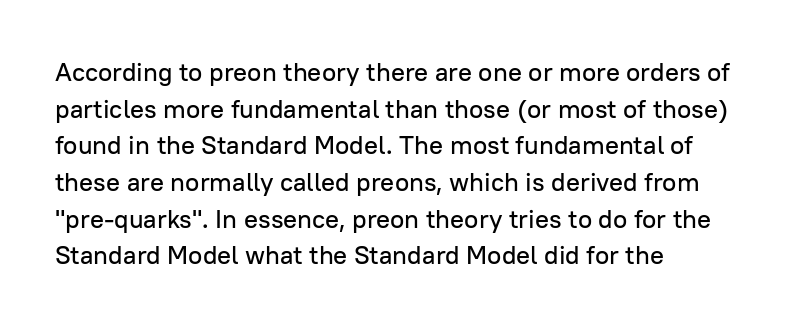
Q: Is the text italic (slanted)? A: No, it is upright.
Q: Is the text underlined? A: No.
Q: How is the paragraph aligned? A: Left-aligned.
Q: Is the spacing between letters normal or unusually wide? A: Normal.
Q: Is the spacing between lines tight, normal or loose? A: Normal.
